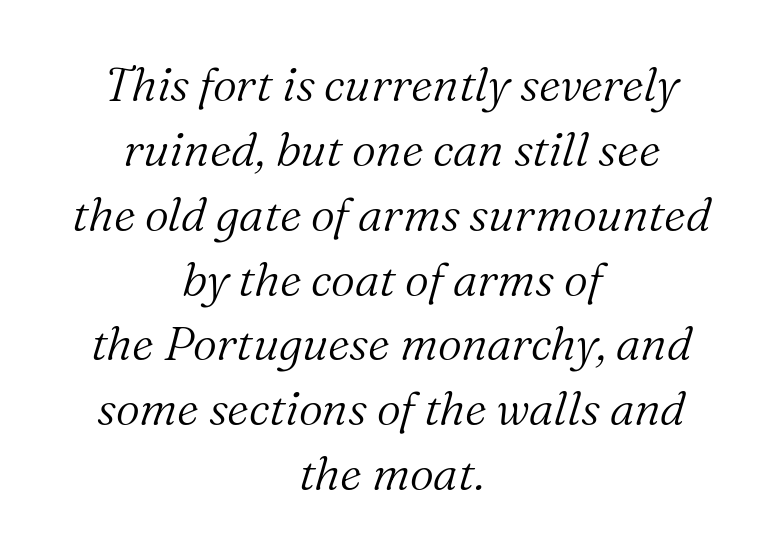
The image shows 47 px light serif type, italic (leaning right); set centered, normal line spacing (1.38x), normal letter spacing, not underlined; medium stroke contrast and a medium x-height.
